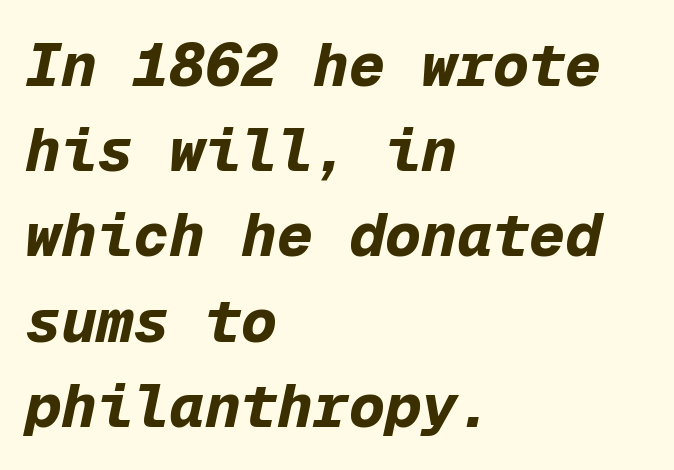
{"italic": "yes", "lean": "right", "slant_degrees": 12, "bold": "yes", "weight": "bold", "width": "normal", "stroke_contrast": "low", "x_height": "medium", "monospaced": "yes", "underline": "no", "align": "left", "line_spacing": "normal", "line_spacing_ratio": 1.42, "letter_spacing": "normal", "letter_spacing_em": 0.0, "glyph_px": 60}
